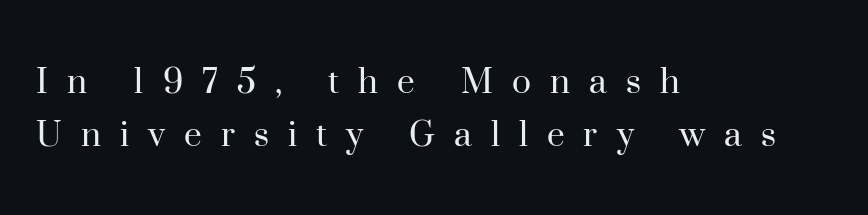
Q: Is the text bold? A: No.
Q: Is the text italic (slanted)? A: No, it is upright.
Q: Is the typeface a serif or a sans-serif typeface? A: Serif.
Q: Is the text underlined? A: No.
Q: How is the paragraph aligned? A: Left-aligned.
Q: Is the spacing between letters normal or unusually wide? A: Unusually wide.
Q: Is the spacing between lines tight, normal or loose? A: Normal.
Q: Width (condensed, normal, or wide)? A: Normal.
Q: Stroke contrast? A: High.
Q: x-height? A: Small.
Q: Monospaced? A: No.
